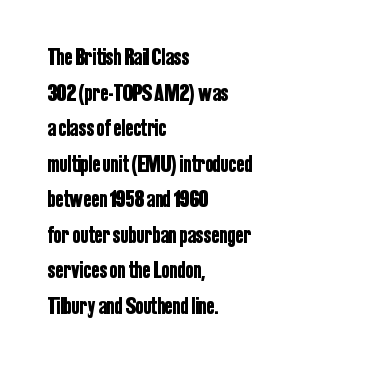
The image shows 24 px text type, upright; set left-aligned, normal line spacing (1.48x), normal letter spacing, not underlined.
